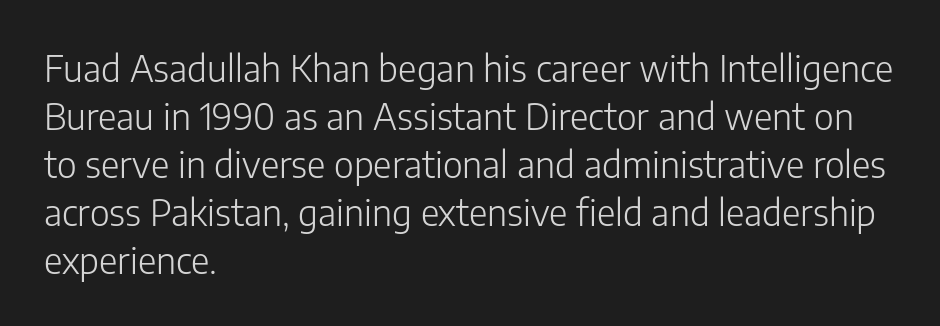
These lines stack with their left ends in a neat column. Normally led — the rows are evenly, conventionally spaced. Nope, not italic — everything's standing straight. Stems and bowls with no extra thickness — not bold.
